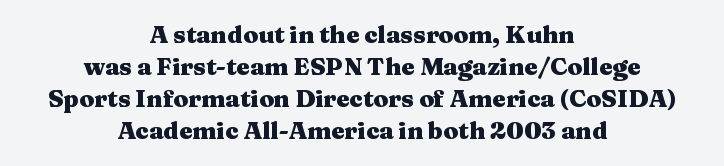
The image shows 24 px bold type, upright; set centered, normal line spacing (1.34x), normal letter spacing, not underlined.
